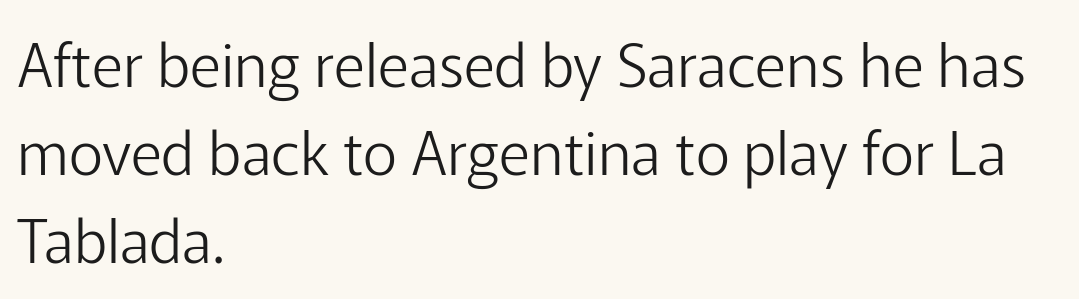
Does extra space separate the letters? No, they use regular spacing. These lines are rendered in a variable-pitch font. Alignment: flush left. Stroke terminals: plain, sans-serif. The lines sit at an ordinary, default distance from one another. No chunkiness to these letters — they're not bold.
